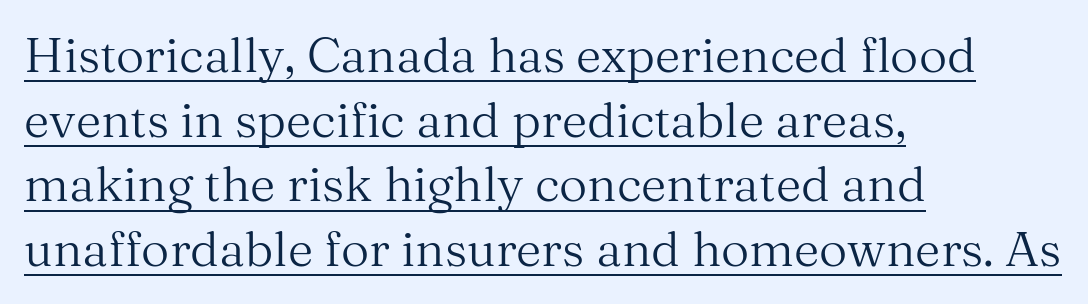
The image shows 49 px regular-weight serif type, upright; set left-aligned, normal line spacing (1.32x), normal letter spacing, underlined; medium stroke contrast and a medium x-height.
